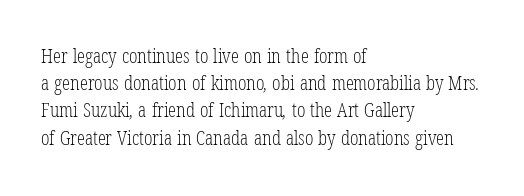
The image shows 20 px text type; set left-aligned, normal line spacing (1.36x), normal letter spacing, not underlined.
